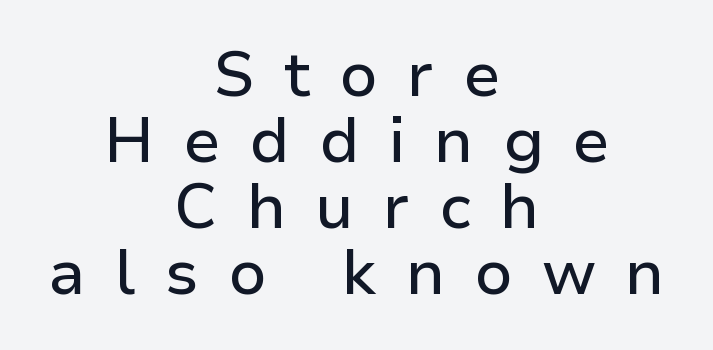
The image shows 63 px sans-serif type, upright; set centered, tight line spacing (1.05x), unusually wide letter spacing (+0.46 em), not underlined; low stroke contrast and a medium x-height.
